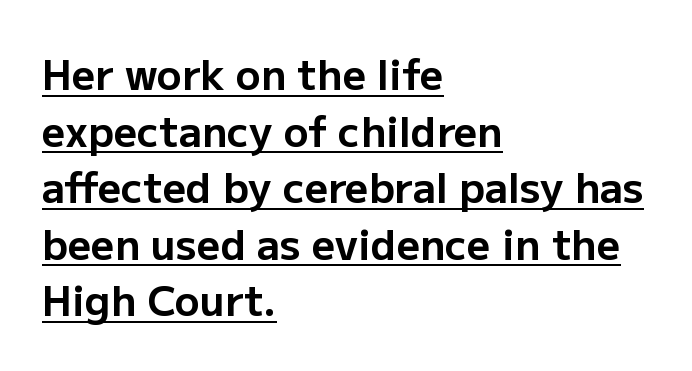
Q: Is the text bold? A: Yes.
Q: Is the text italic (slanted)? A: No, it is upright.
Q: Is the typeface a serif or a sans-serif typeface? A: Sans-serif.
Q: Is the text underlined? A: Yes.
Q: How is the paragraph aligned? A: Left-aligned.
Q: Is the spacing between letters normal or unusually wide? A: Normal.
Q: Is the spacing between lines tight, normal or loose? A: Normal.
Q: Width (condensed, normal, or wide)? A: Normal.
Q: Stroke contrast? A: Low.
Q: x-height? A: Medium.
Q: Monospaced? A: No.
